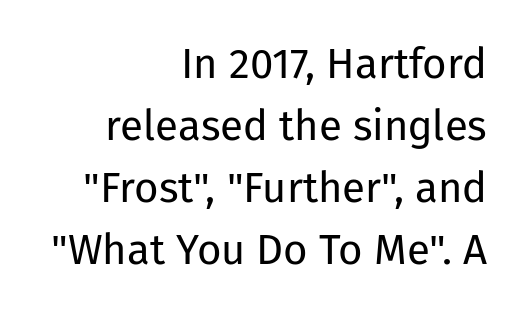
{"serif": "no", "italic": "no", "bold": "no", "weight": "regular", "width": "normal", "stroke_contrast": "low", "x_height": "medium", "monospaced": "no", "underline": "no", "align": "right", "line_spacing": "normal", "line_spacing_ratio": 1.48, "letter_spacing": "normal", "letter_spacing_em": 0.0, "glyph_px": 42}
